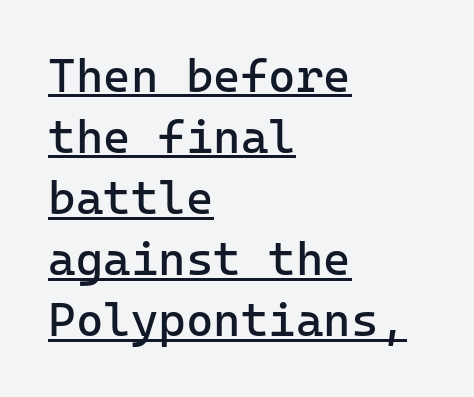
Unbolded letterforms with no extra heft. The axis of the letterforms is exactly vertical. Leading matches the norm, producing a regular column. What stands out about the letter spacing? Nothing — it is the standard amount.
